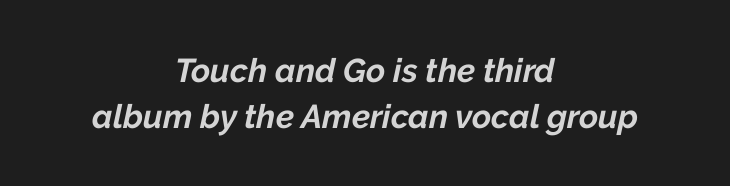
{"italic": "yes", "lean": "right", "slant_degrees": 12, "bold": "yes", "weight": "bold", "width": "normal", "stroke_contrast": "low", "x_height": "medium", "monospaced": "no", "underline": "no", "align": "center", "line_spacing": "normal", "line_spacing_ratio": 1.38, "letter_spacing": "normal", "letter_spacing_em": 0.0, "glyph_px": 33}
